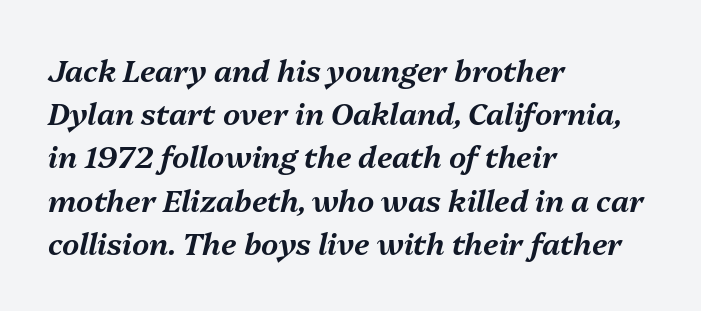
{"italic": "yes", "lean": "right", "slant_degrees": 13, "width": "normal", "stroke_contrast": "medium", "x_height": "medium", "monospaced": "no", "underline": "no", "align": "left", "line_spacing": "normal", "line_spacing_ratio": 1.44, "letter_spacing": "normal", "letter_spacing_em": 0.0, "glyph_px": 30}
